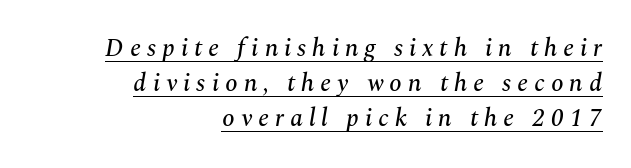
The image shows 25 px text type, italic (leaning right); set right-aligned, normal line spacing (1.41x), unusually wide letter spacing (+0.24 em), underlined.
